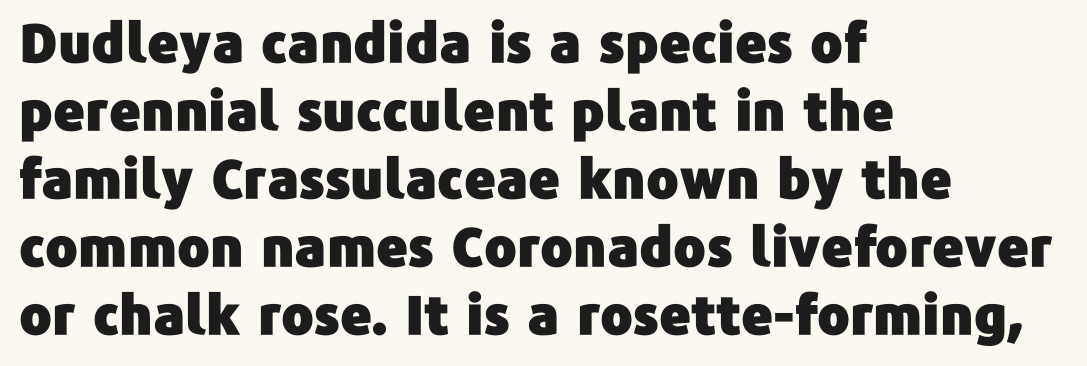
Q: Is the text italic (slanted)? A: No, it is upright.
Q: Is the typeface a serif or a sans-serif typeface? A: Sans-serif.
Q: Is the text underlined? A: No.
Q: How is the paragraph aligned? A: Left-aligned.
Q: Is the spacing between letters normal or unusually wide? A: Normal.
Q: Is the spacing between lines tight, normal or loose? A: Normal.
Q: Width (condensed, normal, or wide)? A: Normal.
Q: Stroke contrast? A: Low.
Q: x-height? A: Medium.
Q: Monospaced? A: No.
